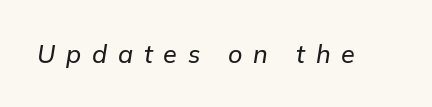
{"italic": "yes", "lean": "right", "slant_degrees": 9, "underline": "no", "letter_spacing": "wide", "letter_spacing_em": 0.43, "glyph_px": 25}
